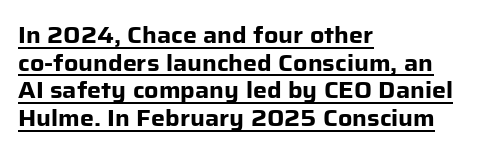
Q: Is the text bold? A: Yes.
Q: Is the text italic (slanted)? A: No, it is upright.
Q: Is the text underlined? A: Yes.
Q: How is the paragraph aligned? A: Left-aligned.
Q: Is the spacing between letters normal or unusually wide? A: Normal.
Q: Is the spacing between lines tight, normal or loose? A: Normal.
